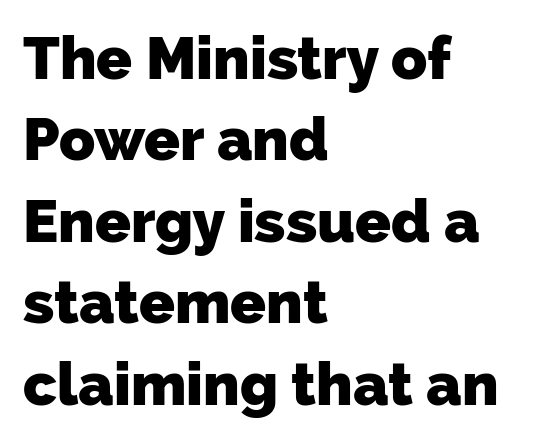
Each letter keeps its own natural width here, so spacing adapts to shape. Each word holds together tightly as a unit, with standard inter-letter gaps. Notice how descenders clear the ascenders below comfortably — that's standard leading. Short and long lines alike share a common starting point at left.
